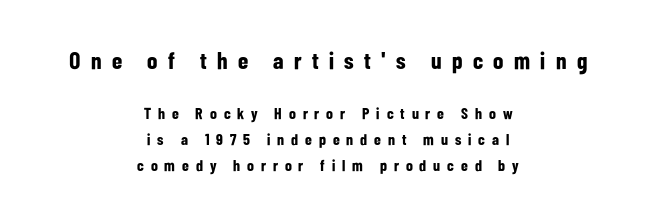
Q: Is the text bold? A: Yes.
Q: Is the text italic (slanted)? A: No, it is upright.
Q: Is the text underlined? A: No.
Q: How is the paragraph aligned? A: Centered.
Q: Is the spacing between letters normal or unusually wide? A: Unusually wide.
Q: Is the spacing between lines tight, normal or loose? A: Normal.
Q: Which block of text is set in a larger size, the first (top) or the second (bottom)? A: The first (top) one.
